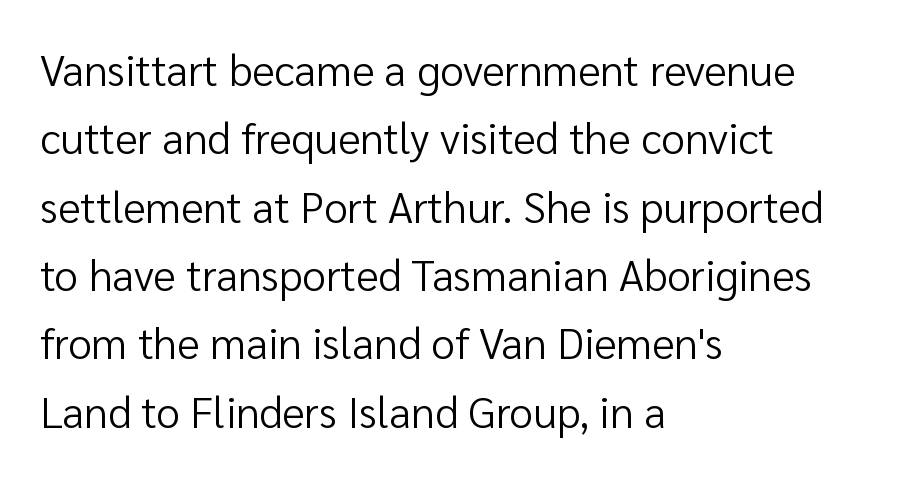
The image shows 43 px regular-weight sans-serif type, upright; set left-aligned, normal line spacing (1.59x), normal letter spacing, not underlined; low stroke contrast and a medium x-height.
